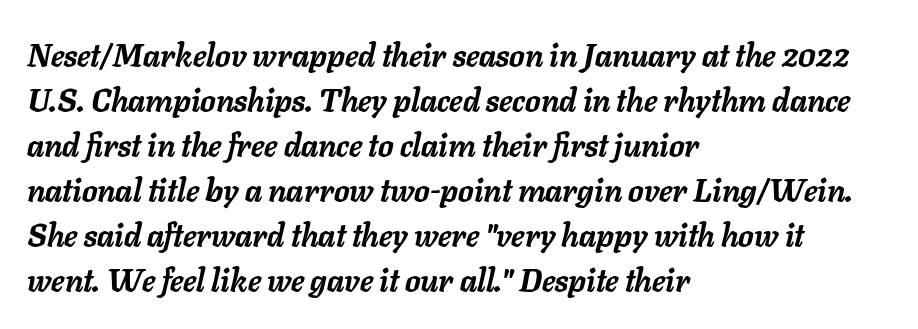
The image shows 31 px semibold type, italic (leaning right); set left-aligned, normal line spacing (1.45x), normal letter spacing, not underlined; low stroke contrast and a medium x-height.
